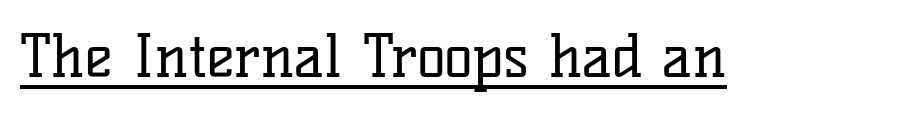
Q: Is the text bold? A: No.
Q: Is the text italic (slanted)? A: No, it is upright.
Q: Is the typeface a serif or a sans-serif typeface? A: Serif.
Q: Is the text underlined? A: Yes.
Q: Is the spacing between letters normal or unusually wide? A: Normal.
Q: Width (condensed, normal, or wide)? A: Normal.
Q: Stroke contrast? A: Low.
Q: x-height? A: Medium.
Q: Monospaced? A: No.
